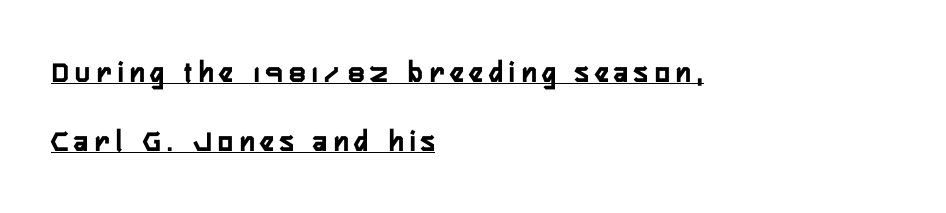
Q: Is the text italic (slanted)? A: No, it is upright.
Q: Is the typeface a serif or a sans-serif typeface? A: Sans-serif.
Q: Is the text underlined? A: Yes.
Q: How is the paragraph aligned? A: Left-aligned.
Q: Is the spacing between letters normal or unusually wide? A: Unusually wide.
Q: Is the spacing between lines tight, normal or loose? A: Loose.
Q: Width (condensed, normal, or wide)? A: Condensed.
Q: Stroke contrast? A: Low.
Q: x-height? A: Medium.
Q: Monospaced? A: No.
